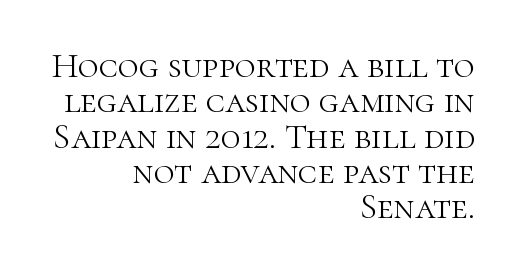
Baseline-to-baseline distance is barely more than the letter height. Descenders are the only things crossing below the line. The gaps between neighbouring characters are ordinary and unremarkable. Counters stay open thanks to moderate or lighter strokes.
